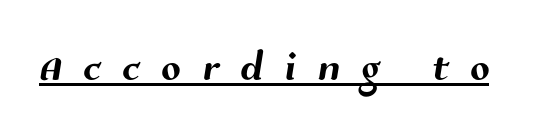
{"serif": "no", "width": "normal", "stroke_contrast": "medium", "x_height": "medium", "monospaced": "no", "underline": "yes", "letter_spacing": "wide", "letter_spacing_em": 0.38, "glyph_px": 57}
